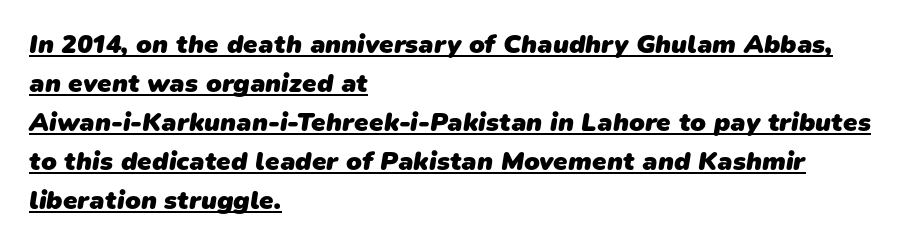
The image shows 26 px bold type; set left-aligned, normal line spacing (1.5x), normal letter spacing, underlined.
